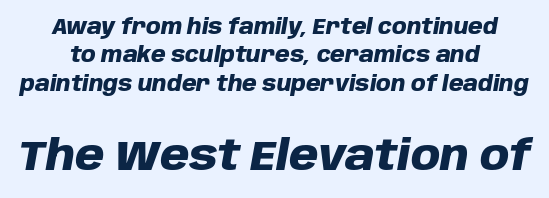
The image shows 42 px heavy type, italic (leaning right); set centered, normal line spacing (1.35x), normal letter spacing, not underlined; the second (bottom) block is 2.0x larger; low stroke contrast and a large x-height.
